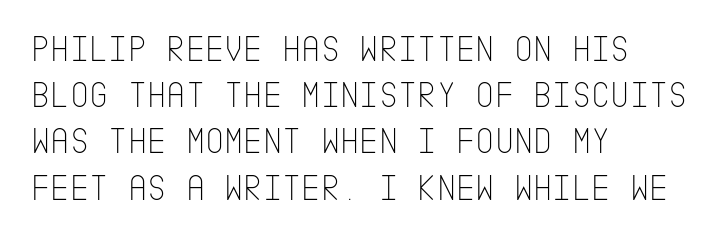
{"serif": "no", "italic": "no", "bold": "no", "weight": "thin", "width": "condensed", "stroke_contrast": "low", "x_height": "large", "underline": "no", "align": "left", "line_spacing": "normal", "line_spacing_ratio": 1.25, "letter_spacing": "normal", "letter_spacing_em": 0.0, "glyph_px": 37}
